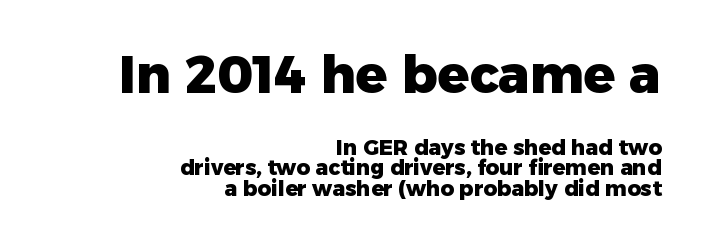
The image shows 52 px heavy sans-serif type, upright; set right-aligned, tight line spacing (0.97x), normal letter spacing, not underlined; the first (top) block is 2.48x larger; low stroke contrast and a medium x-height.
